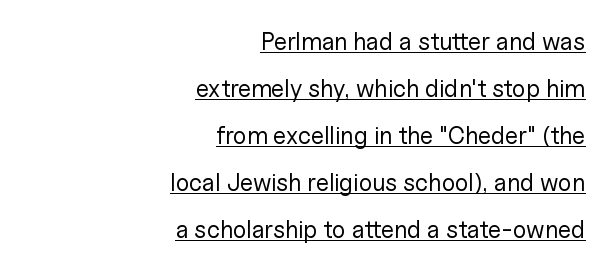
A typesetter would call this leading open, well beyond the default. Rendered with straight, roman letterforms. Think standard paragraph weight, or any step lighter than that. Tracking value appears to be zero — textbook default spacing.
